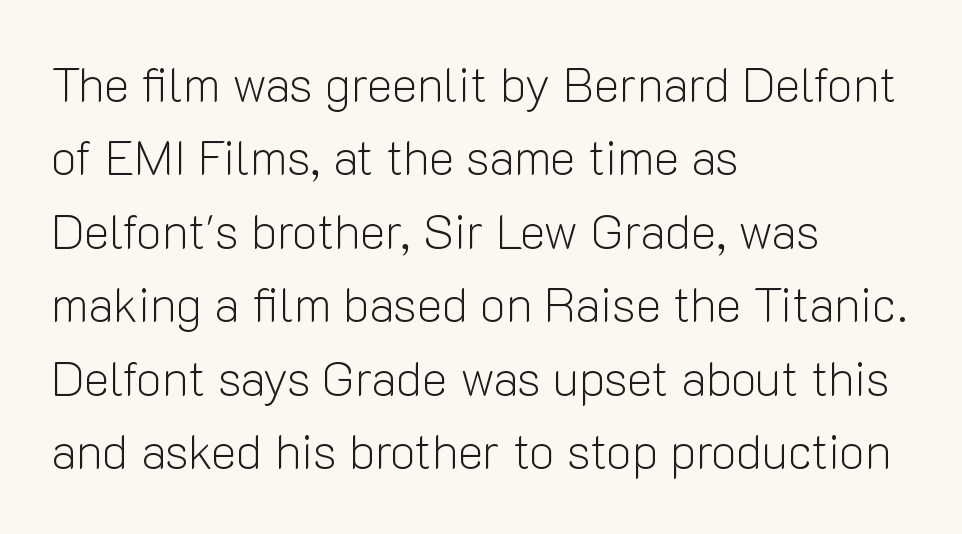
Q: Is the text bold? A: No.
Q: Is the text italic (slanted)? A: No, it is upright.
Q: Is the typeface a serif or a sans-serif typeface? A: Sans-serif.
Q: Is the text underlined? A: No.
Q: How is the paragraph aligned? A: Left-aligned.
Q: Is the spacing between letters normal or unusually wide? A: Normal.
Q: Is the spacing between lines tight, normal or loose? A: Normal.
Q: Width (condensed, normal, or wide)? A: Normal.
Q: Stroke contrast? A: Low.
Q: x-height? A: Medium.
Q: Monospaced? A: No.
